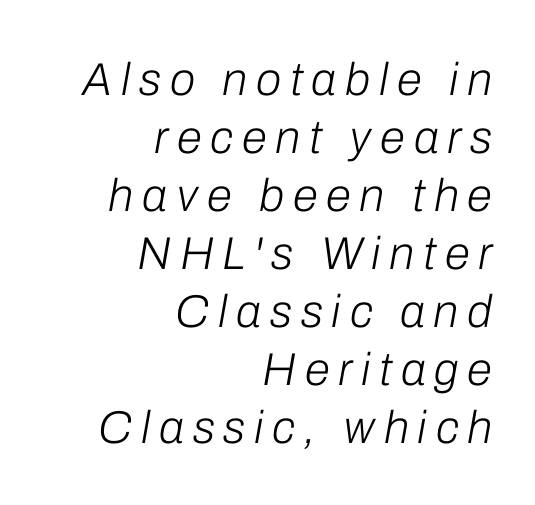
{"italic": "yes", "lean": "right", "slant_degrees": 10, "bold": "no", "weight": "light", "width": "normal", "stroke_contrast": "low", "x_height": "medium", "monospaced": "no", "underline": "no", "align": "right", "line_spacing": "normal", "line_spacing_ratio": 1.26, "glyph_px": 46}
